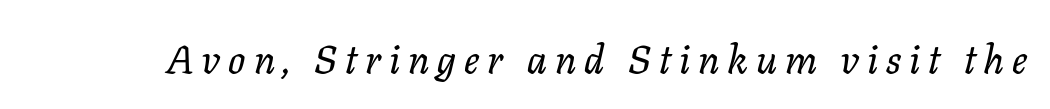
Q: Is the text italic (slanted)? A: Yes, it leans right by about 11 degrees.
Q: Is the typeface a serif or a sans-serif typeface? A: Serif.
Q: Is the text underlined? A: No.
Q: Is the spacing between letters normal or unusually wide? A: Unusually wide.
Q: Width (condensed, normal, or wide)? A: Normal.
Q: Stroke contrast? A: Low.
Q: x-height? A: Medium.
Q: Monospaced? A: No.
